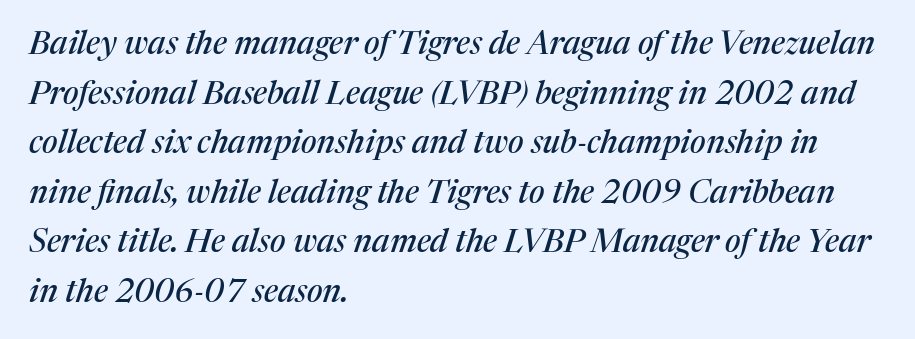
Q: Is the text italic (slanted)? A: Yes, it leans right by about 17 degrees.
Q: Is the typeface a serif or a sans-serif typeface? A: Serif.
Q: Is the text underlined? A: No.
Q: How is the paragraph aligned? A: Left-aligned.
Q: Is the spacing between letters normal or unusually wide? A: Normal.
Q: Is the spacing between lines tight, normal or loose? A: Normal.
Q: Width (condensed, normal, or wide)? A: Normal.
Q: Stroke contrast? A: Medium.
Q: x-height? A: Medium.
Q: Monospaced? A: No.
